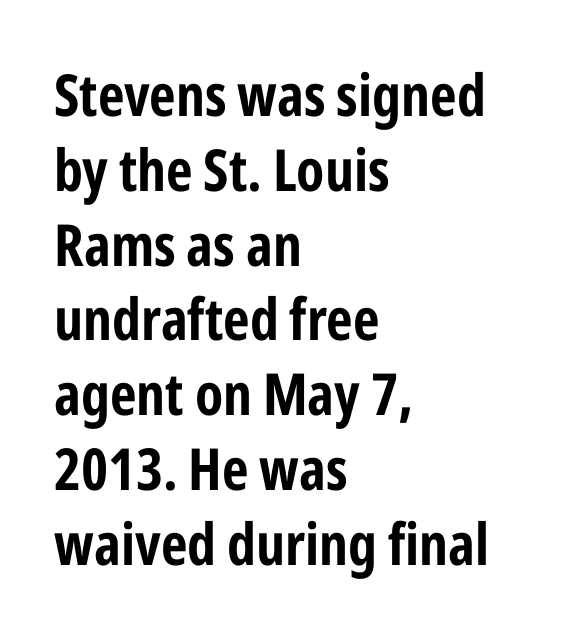
Q: Is the text italic (slanted)? A: No, it is upright.
Q: Is the typeface a serif or a sans-serif typeface? A: Sans-serif.
Q: Is the text underlined? A: No.
Q: How is the paragraph aligned? A: Left-aligned.
Q: Is the spacing between letters normal or unusually wide? A: Normal.
Q: Is the spacing between lines tight, normal or loose? A: Normal.
Q: Width (condensed, normal, or wide)? A: Condensed.
Q: Stroke contrast? A: Low.
Q: x-height? A: Medium.
Q: Monospaced? A: No.
